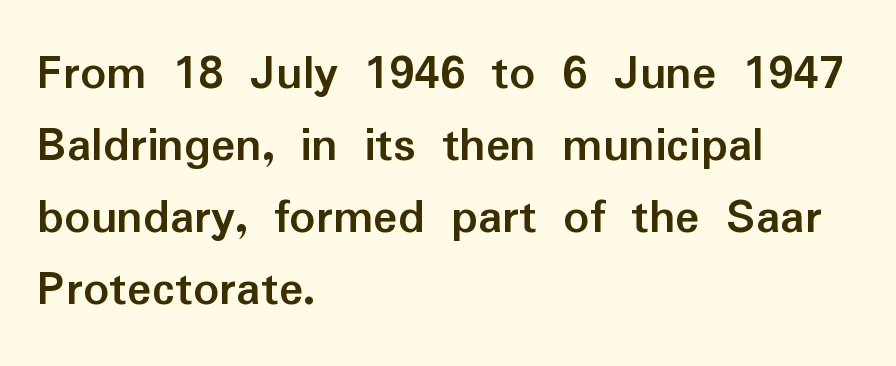
{"serif": "no", "italic": "no", "bold": "yes", "weight": "semibold", "width": "normal", "stroke_contrast": "low", "x_height": "medium", "monospaced": "no", "underline": "no", "align": "left", "line_spacing": "normal", "line_spacing_ratio": 1.41, "letter_spacing": "normal", "letter_spacing_em": 0.0, "glyph_px": 51}
